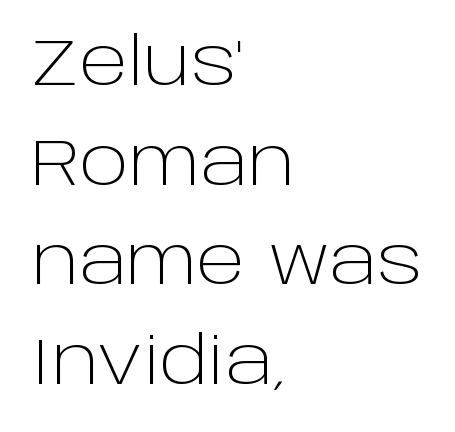
Underline: absent. The letters look calm and open, with moderate or lighter stems. Is there much room between lines? A standard amount, neither cramped nor airy. The tracking reads as untouched default to a designer's eye. Layout note: lines flush left.
